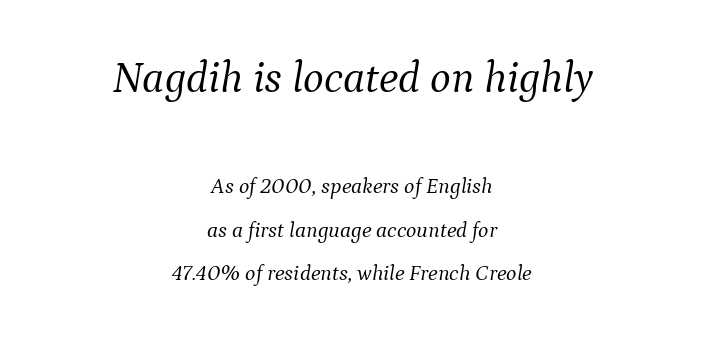
Inter-character spacing is left at the font's built-in metrics. These lines are composed in type with serifs. Looking at the ascenders, they clearly lean. Plain, unruled lines of type.
